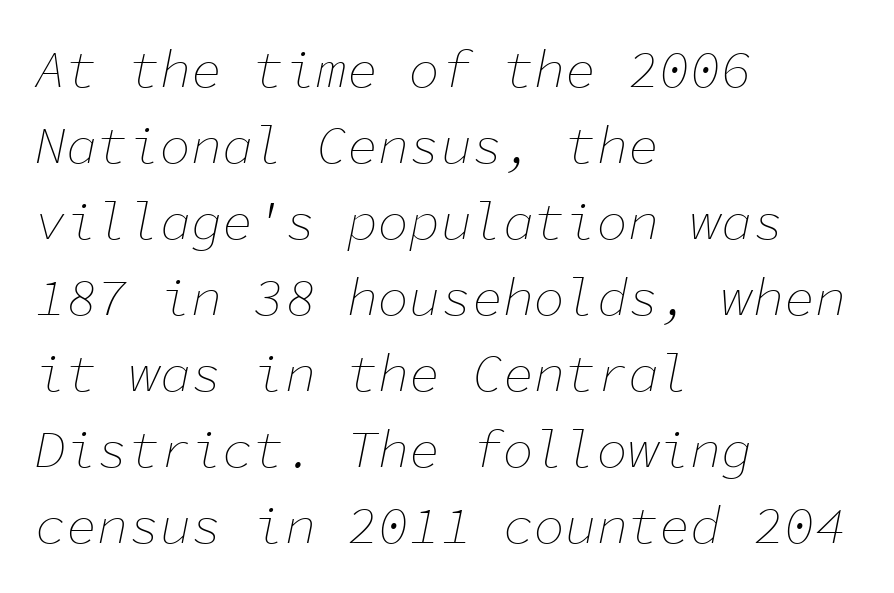
The letters sit at their default tracking, neither squeezed nor spread. Stems here are at most as thick as an everyday book face. Casual observation: everything's shoved over to the left. These lines were composed using italics.
